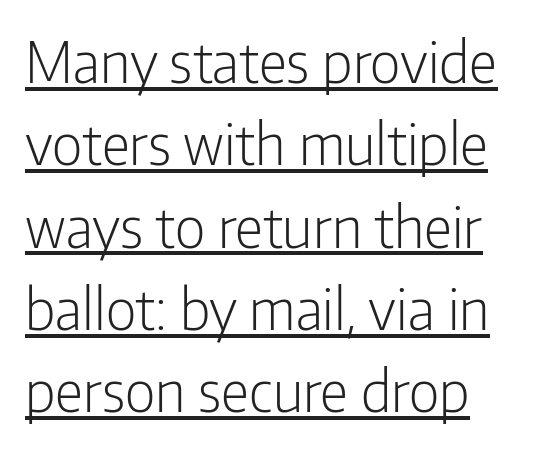
Q: Is the text bold? A: No.
Q: Is the text italic (slanted)? A: No, it is upright.
Q: Is the typeface a serif or a sans-serif typeface? A: Sans-serif.
Q: Is the text underlined? A: Yes.
Q: How is the paragraph aligned? A: Left-aligned.
Q: Is the spacing between letters normal or unusually wide? A: Normal.
Q: Is the spacing between lines tight, normal or loose? A: Normal.
Q: Width (condensed, normal, or wide)? A: Condensed.
Q: Stroke contrast? A: Low.
Q: x-height? A: Medium.
Q: Monospaced? A: No.
